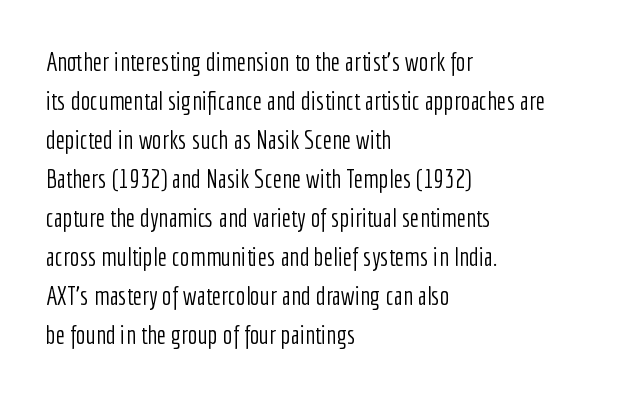
Each new line begins a customary step beneath the previous one. Students, note that the glyphs here touch the page at normal intervals. Letters rest on an invisible, unmarked baseline. Posture: upright roman.
